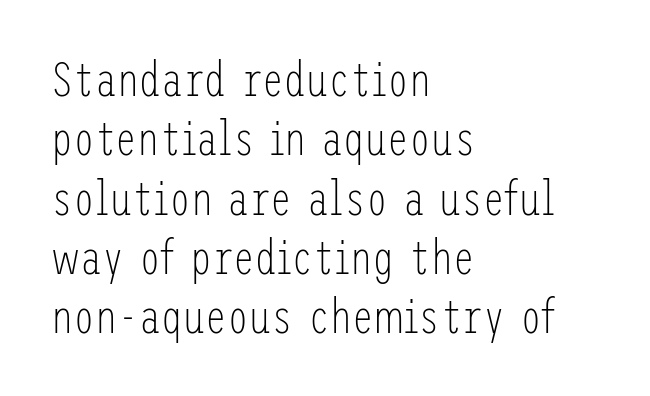
{"serif": "no", "italic": "no", "bold": "no", "weight": "light", "width": "condensed", "stroke_contrast": "low", "x_height": "medium", "underline": "no", "align": "left", "line_spacing_ratio": 1.21, "letter_spacing": "normal", "letter_spacing_em": 0.0, "glyph_px": 49}
